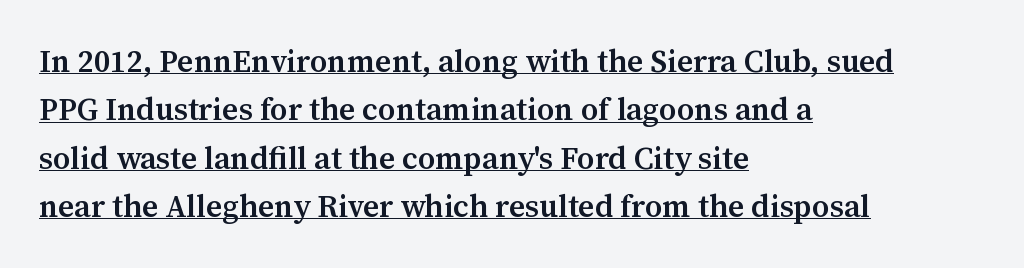
Every word sits above its own underline. Italic? Not at all — the glyphs are vertical. Each line starts at the same left margin while the right side varies. Compared with an ordinary text face, these strokes are moderately heavier — a semibold. The type is set solid horizontally, with unmodified tracking.
